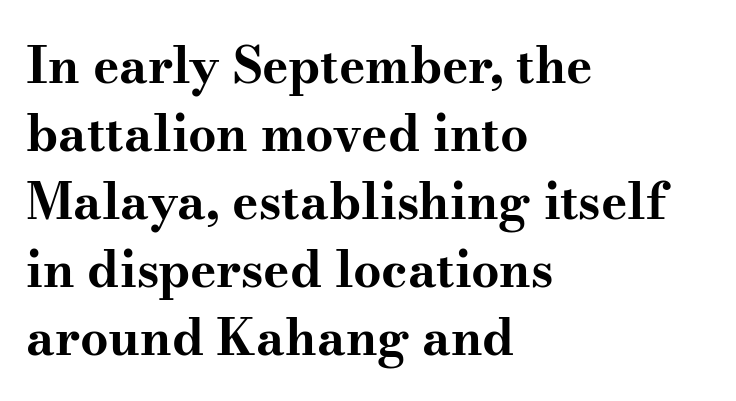
{"serif": "yes", "italic": "no", "bold": "yes", "weight": "bold", "width": "wide", "stroke_contrast": "medium", "x_height": "small", "monospaced": "no", "underline": "no", "align": "left", "line_spacing": "normal", "line_spacing_ratio": 1.36, "letter_spacing": "normal", "letter_spacing_em": 0.0, "glyph_px": 50}
